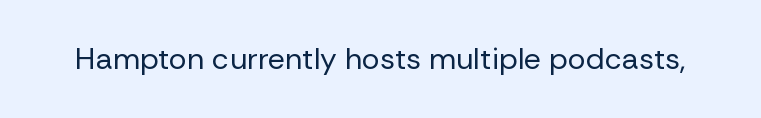
The image shows 30 px regular-weight sans-serif type, upright; set normal letter spacing, not underlined; low stroke contrast and a medium x-height.
